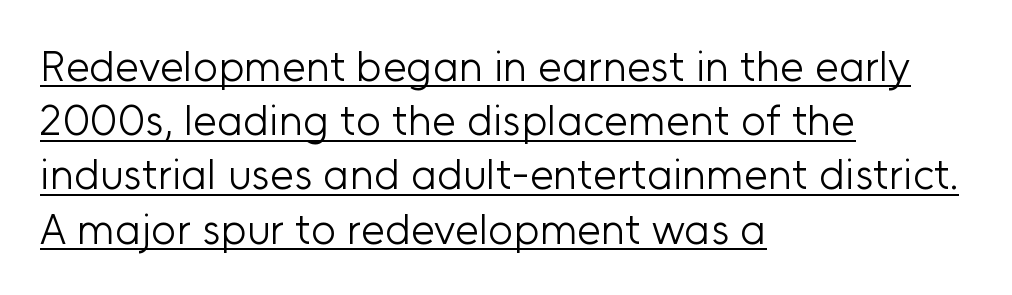
The image shows 43 px light sans-serif type, upright; set left-aligned, normal line spacing (1.26x), normal letter spacing, underlined; low stroke contrast and a medium x-height.
